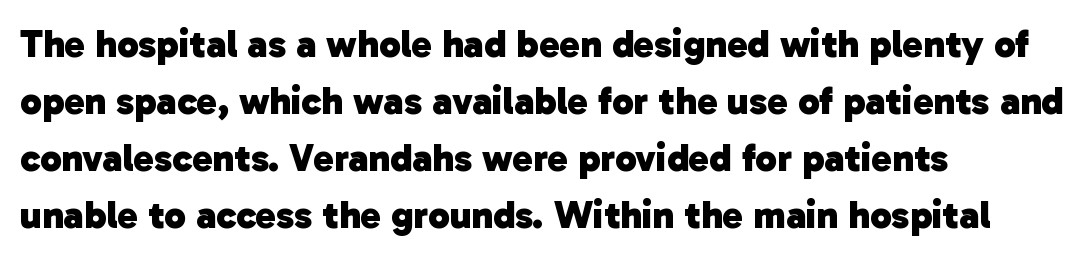
The image shows 39 px heavy sans-serif type; set left-aligned, normal line spacing (1.46x), normal letter spacing, not underlined; low stroke contrast and a medium x-height.
